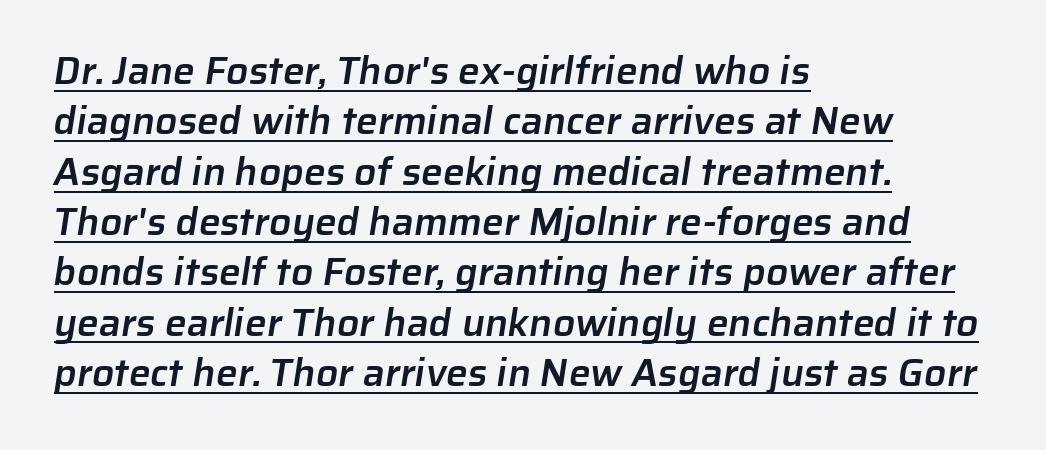
{"serif": "no", "bold": "semi", "weight": "semibold", "width": "normal", "stroke_contrast": "low", "x_height": "medium", "monospaced": "no", "underline": "yes", "align": "left", "line_spacing": "normal", "line_spacing_ratio": 1.29, "letter_spacing": "normal", "letter_spacing_em": 0.0, "glyph_px": 39}
